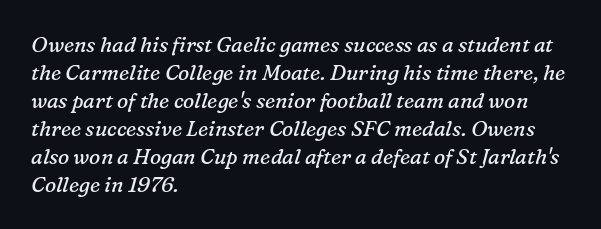
{"italic": "yes", "lean": "right", "slant_degrees": 16, "bold": "no", "underline": "no", "align": "left", "line_spacing": "normal", "line_spacing_ratio": 1.33, "letter_spacing": "normal", "letter_spacing_em": 0.0, "glyph_px": 21}
